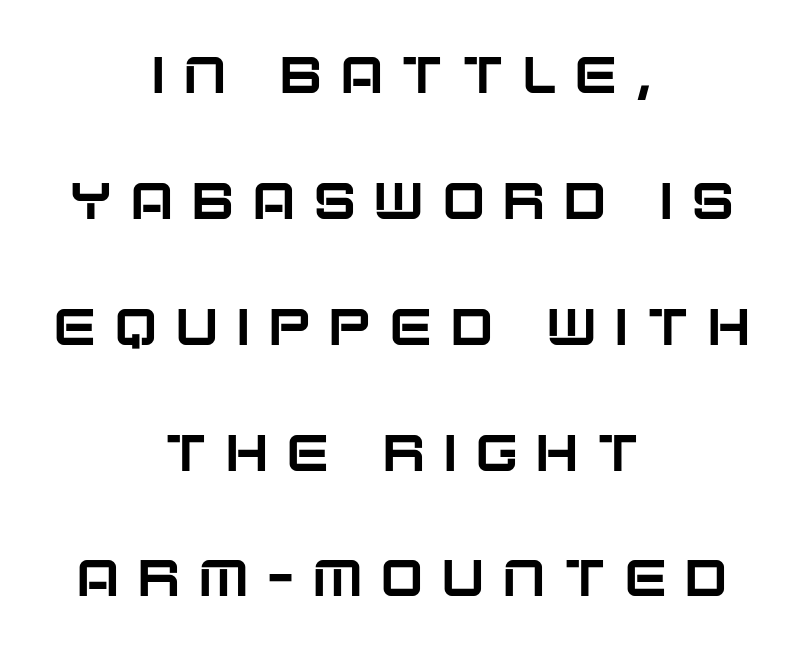
The image shows 52 px sans-serif type, upright; set centered, loose line spacing (2.42x), unusually wide letter spacing (+0.33 em), not underlined; low stroke contrast and a large x-height.
